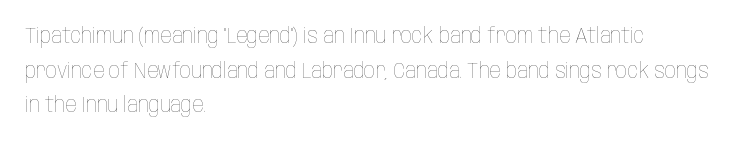
Which margin do the lines hug? The left one — the right edge is uneven. This is roman type, the default non-slanted kind. Summary of vertical rhythm: regular, with standard interline spacing. These glyphs show unthickened strokes, regular width or finer. The rendering keeps characters at their native spacing. The gap between lines stays unmarked.
